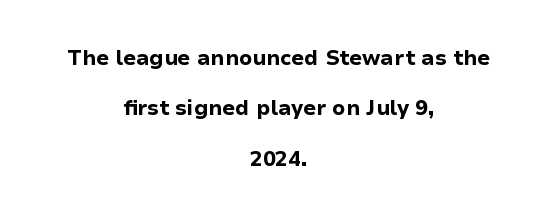
The image shows 21 px bold type, upright; set centered, loose line spacing (2.4x), normal letter spacing, not underlined.
